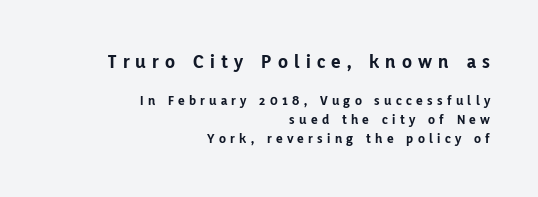
Q: Is the text bold? A: Yes.
Q: Is the text italic (slanted)? A: No, it is upright.
Q: Is the text underlined? A: No.
Q: How is the paragraph aligned? A: Right-aligned.
Q: Is the spacing between letters normal or unusually wide? A: Unusually wide.
Q: Is the spacing between lines tight, normal or loose? A: Normal.
Q: Which block of text is set in a larger size, the first (top) or the second (bottom)? A: The first (top) one.
